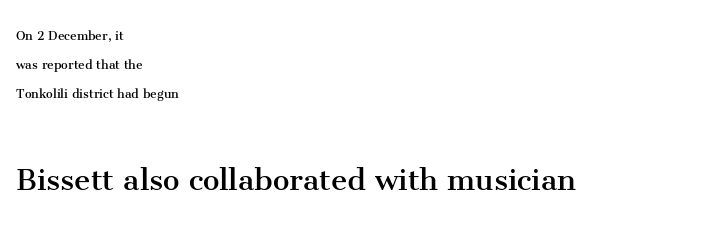
{"serif": "yes", "italic": "no", "bold": "no", "weight": "regular", "width": "normal", "stroke_contrast": "medium", "x_height": "medium", "monospaced": "no", "underline": "no", "align": "left", "line_spacing": "loose", "line_spacing_ratio": 1.94, "letter_spacing": "normal", "letter_spacing_em": 0.0, "larger_block": "second", "size_ratio": 2.47, "glyph_px": 37}
